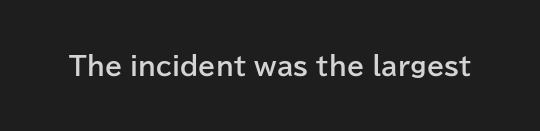
{"italic": "no", "bold": "yes", "underline": "no", "letter_spacing": "normal", "letter_spacing_em": 0.0, "glyph_px": 25}
